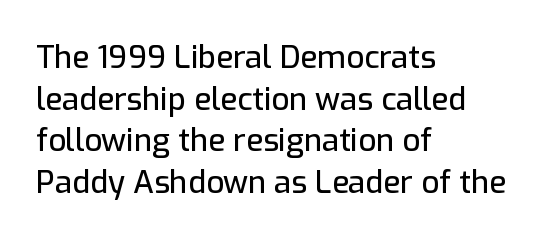
The lines are quadded left. In terms of posture, this sample is upright. No feet cap the strokes, marking this as sans-serif type. Each new line begins a customary step beneath the previous one.
